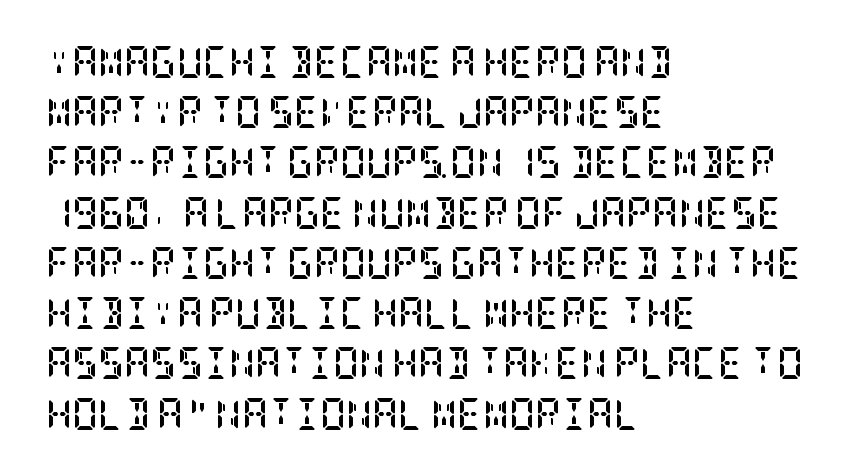
Interline gaps are of average width in this sample. Typographically, this falls in the serif category. Ascenders rise straight up at ninety degrees. You'd pick this weight for a headline — it's a proper bold.
